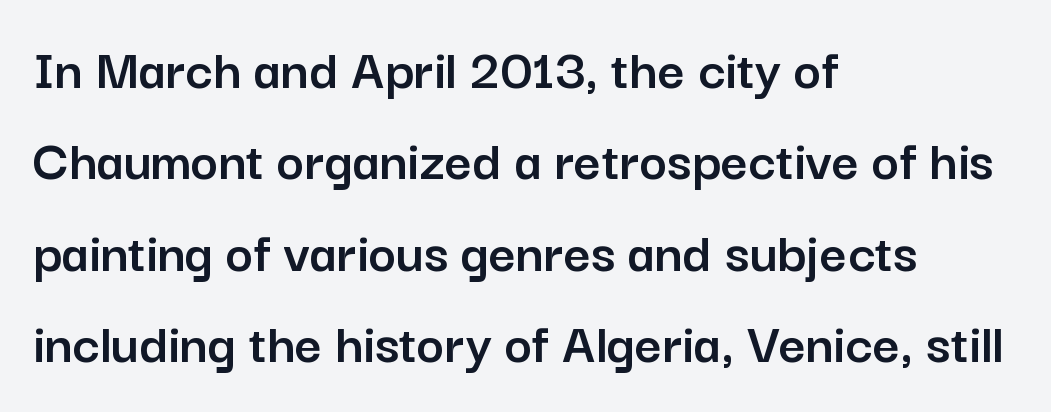
Regular leading. In terms of posture, this sample is upright. Each letter keeps its own natural width here, so spacing adapts to shape. The passage shown has conventional tracking throughout. Where is the straight margin? On the left.
